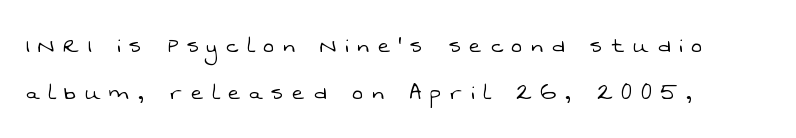
{"bold": "no", "underline": "no", "align": "left", "line_spacing_ratio": 1.79, "letter_spacing": "wide", "letter_spacing_em": 0.35, "glyph_px": 26}
